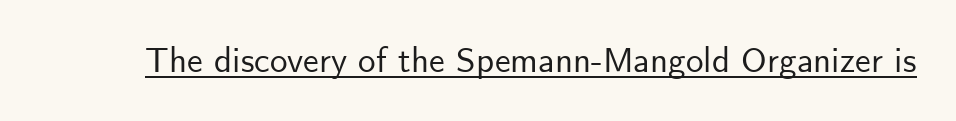
Students, note that the glyphs here touch the page at normal intervals. The font family rendered here belongs to the sans-serif group. Descenders here cross a horizontal rule under the line. The letters stand straight up with perfectly vertical stems. Think of a printed novel: that variable character pitch is what you see here.
